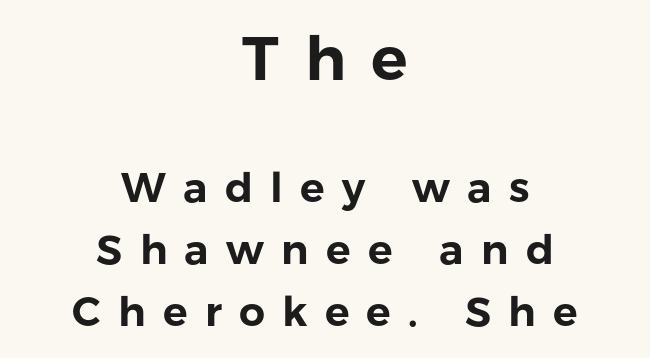
{"serif": "no", "italic": "no", "width": "normal", "stroke_contrast": "low", "x_height": "medium", "monospaced": "no", "underline": "no", "align": "center", "line_spacing": "normal", "line_spacing_ratio": 1.52, "letter_spacing": "wide", "letter_spacing_em": 0.42, "larger_block": "first", "size_ratio": 1.49, "glyph_px": 61}
